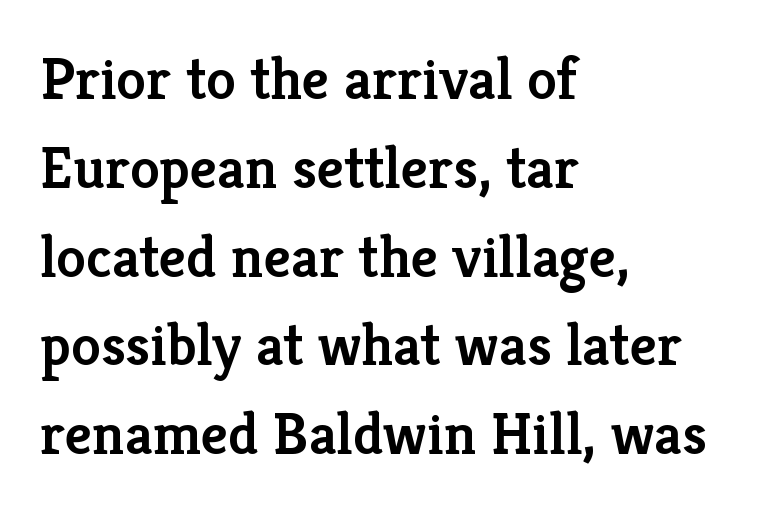
I'd describe the lettering as semibold — firm but not a full bold. Leading matches the norm, producing a regular column. This sample is left-justified, so line endings fall wherever the words run out. The type family on display is of the serif kind. Does the lettering tilt? It doesn't — this is upright.
